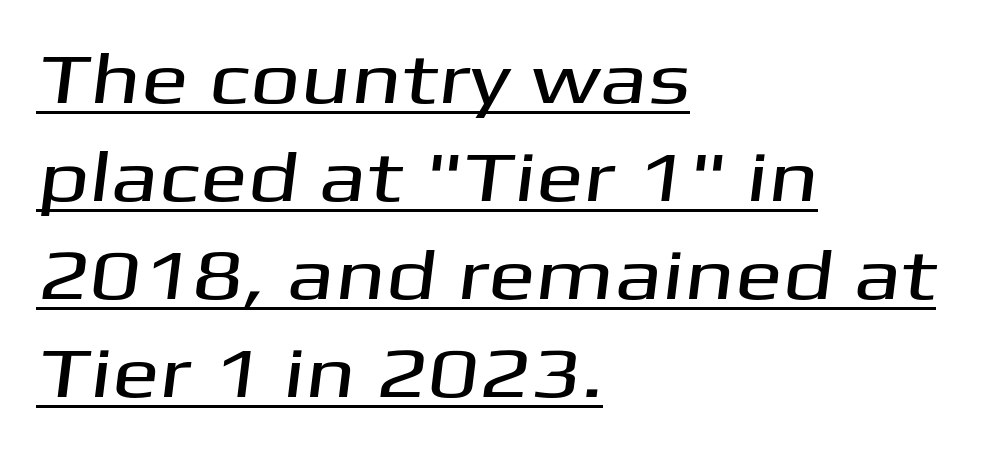
{"serif": "no", "width": "wide", "stroke_contrast": "medium", "x_height": "medium", "monospaced": "no", "underline": "yes", "align": "left", "line_spacing": "normal", "line_spacing_ratio": 1.38, "letter_spacing": "normal", "letter_spacing_em": 0.0, "glyph_px": 71}
